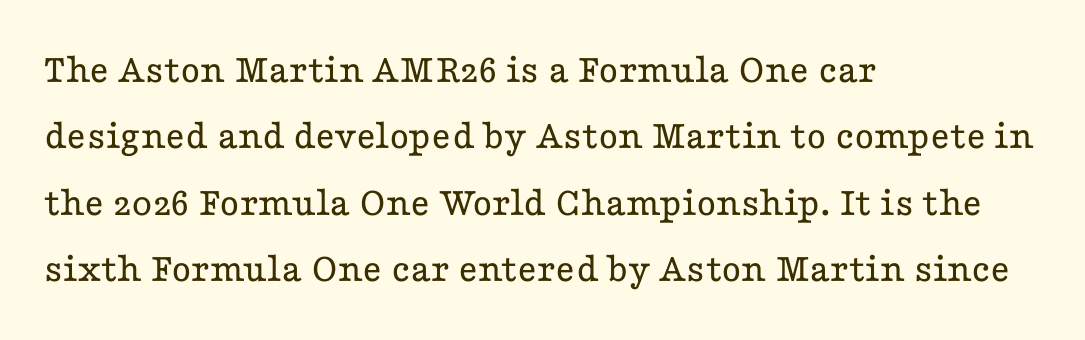
{"serif": "yes", "italic": "no", "bold": "no", "weight": "regular", "width": "wide", "stroke_contrast": "low", "x_height": "medium", "monospaced": "no", "underline": "no", "align": "left", "line_spacing": "normal", "line_spacing_ratio": 1.58, "letter_spacing": "normal", "letter_spacing_em": 0.0, "glyph_px": 42}
